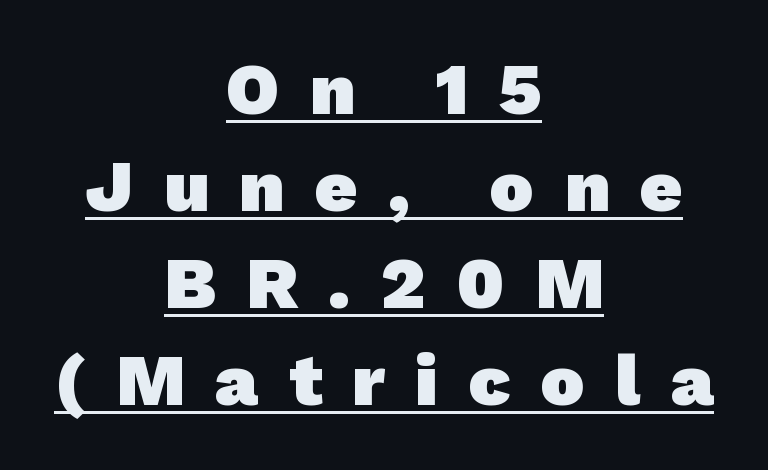
Summary of weight: heavy, a full bold. Each letter keeps its own natural width here, so spacing adapts to shape. Compared with typical paragraphs, the rows here are spaced about the same. Does extra space separate the letters? Yes, quite a lot of it.
